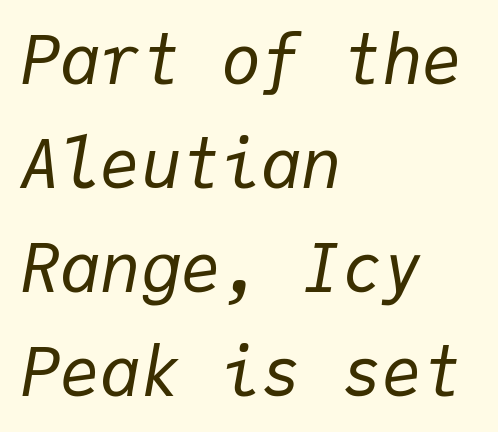
Q: Is the text bold? A: No.
Q: Is the text italic (slanted)? A: Yes, it leans right by about 9 degrees.
Q: Is the text underlined? A: No.
Q: How is the paragraph aligned? A: Left-aligned.
Q: Is the spacing between letters normal or unusually wide? A: Normal.
Q: Is the spacing between lines tight, normal or loose? A: Normal.
Q: Width (condensed, normal, or wide)? A: Normal.
Q: Stroke contrast? A: Low.
Q: x-height? A: Medium.
Q: Monospaced? A: Yes.
